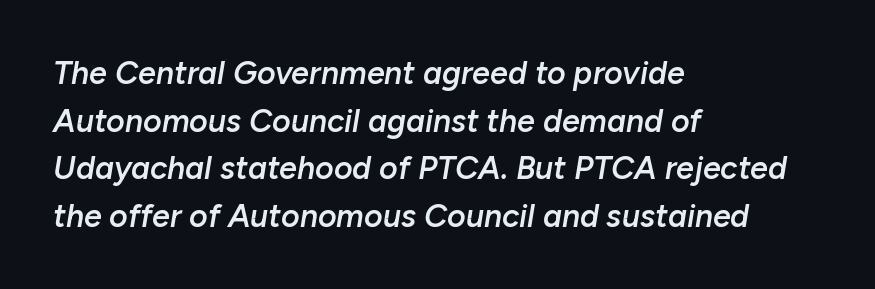
If you measured baseline to baseline, you'd find a middling distance. Glance below the letters and you will spot only blank space. Each letter keeps its own natural width here, so spacing adapts to shape. The typesetting leans somewhat heavy: a semibold. The ragged edge is on the right, which tells us the setting is flush left.
